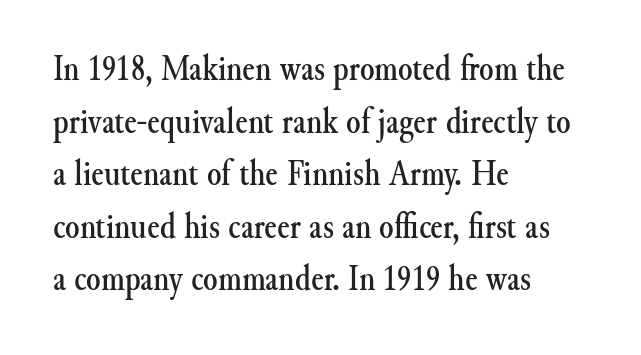
The image shows 37 px serif type, upright; set left-aligned, normal line spacing (1.42x), normal letter spacing, not underlined; medium stroke contrast and a small x-height.
